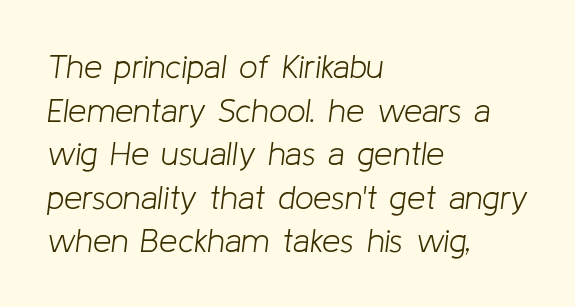
The image shows 33 px light type, italic (leaning right); set left-aligned, normal line spacing (1.32x), normal letter spacing, not underlined; low stroke contrast and a medium x-height.
